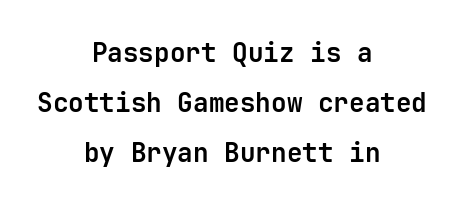
Q: Is the text bold? A: Yes.
Q: Is the text italic (slanted)? A: No, it is upright.
Q: Is the text underlined? A: No.
Q: How is the paragraph aligned? A: Centered.
Q: Is the spacing between letters normal or unusually wide? A: Normal.
Q: Is the spacing between lines tight, normal or loose? A: Loose.
